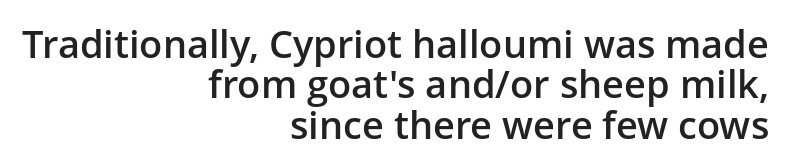
The image shows 38 px semibold sans-serif type, upright; set right-aligned, tight line spacing (1.06x), normal letter spacing, not underlined; low stroke contrast and a medium x-height.
